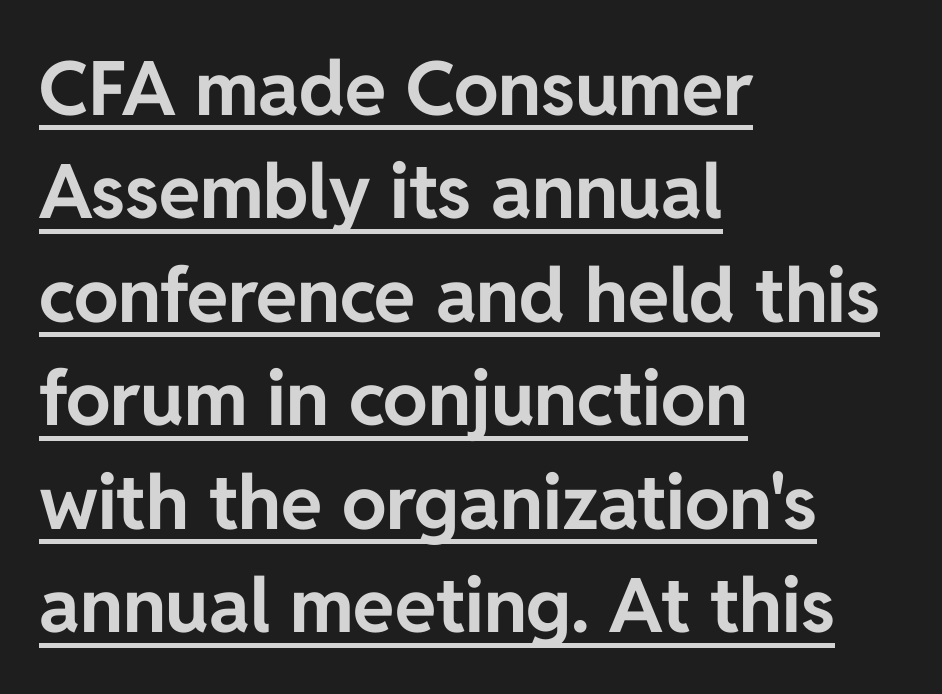
This sample has the flowing, uneven cadence of proportional lettering. The rendering uses a moderate line-height, typical for paragraphs. Does the type have serifs? No, each stem ends abruptly. Words appear dense and cohesive because spacing is normal.
